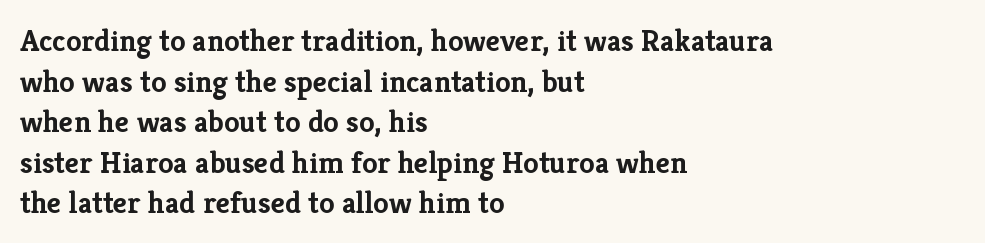
Q: Is the text bold? A: Yes.
Q: Is the text italic (slanted)? A: No, it is upright.
Q: Is the typeface a serif or a sans-serif typeface? A: Serif.
Q: Is the text underlined? A: No.
Q: How is the paragraph aligned? A: Left-aligned.
Q: Is the spacing between letters normal or unusually wide? A: Normal.
Q: Is the spacing between lines tight, normal or loose? A: Normal.
Q: Width (condensed, normal, or wide)? A: Normal.
Q: Stroke contrast? A: Low.
Q: x-height? A: Medium.
Q: Monospaced? A: No.
